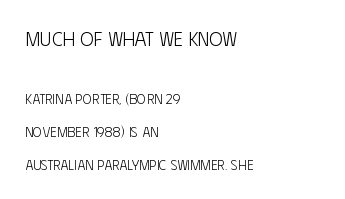
The image shows 20 px text type, upright; set left-aligned, loose line spacing (2.38x), normal letter spacing, not underlined; the first (top) block is 1.43x larger.
